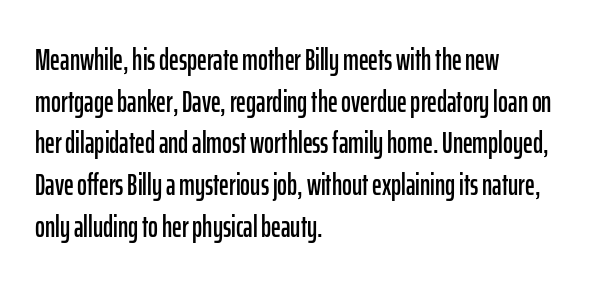
The font family rendered here belongs to the sans-serif group. Decoration check: the copy has no underline. A typesetter would call this proportional, since set widths differ per character. Line beginnings align vertically; line endings do not. Nothing unusual about the tracking: characters are spaced as the font intends. Upright lettering throughout.
